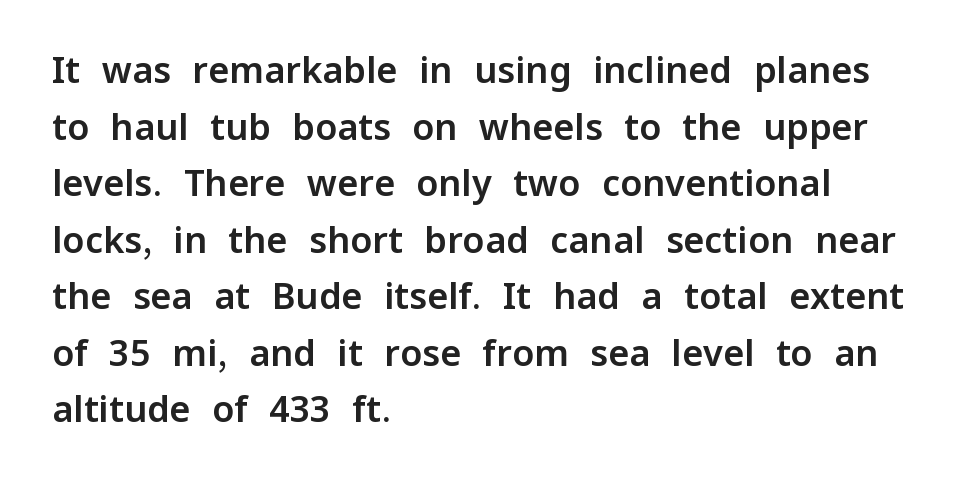
Q: Is the text italic (slanted)? A: No, it is upright.
Q: Is the typeface a serif or a sans-serif typeface? A: Sans-serif.
Q: Is the text underlined? A: No.
Q: How is the paragraph aligned? A: Left-aligned.
Q: Is the spacing between letters normal or unusually wide? A: Normal.
Q: Is the spacing between lines tight, normal or loose? A: Normal.
Q: Width (condensed, normal, or wide)? A: Normal.
Q: Stroke contrast? A: Low.
Q: x-height? A: Medium.
Q: Monospaced? A: No.
